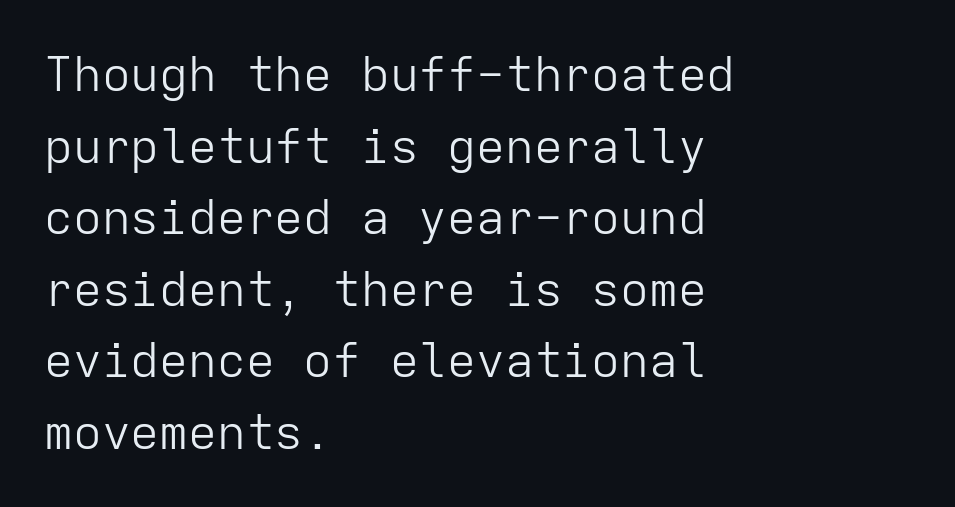
{"serif": "no", "italic": "no", "bold": "no", "weight": "light", "width": "normal", "stroke_contrast": "low", "x_height": "medium", "monospaced": "yes", "underline": "no", "align": "left", "line_spacing": "normal", "line_spacing_ratio": 1.49, "letter_spacing": "normal", "letter_spacing_em": 0.0, "glyph_px": 48}
